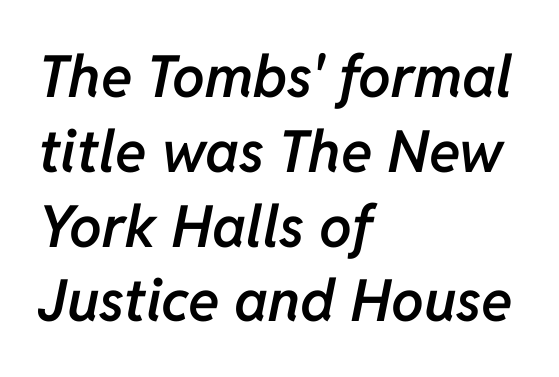
The image shows 58 px semibold type, italic (leaning right); set left-aligned, normal line spacing (1.29x), normal letter spacing, not underlined; low stroke contrast and a medium x-height.
